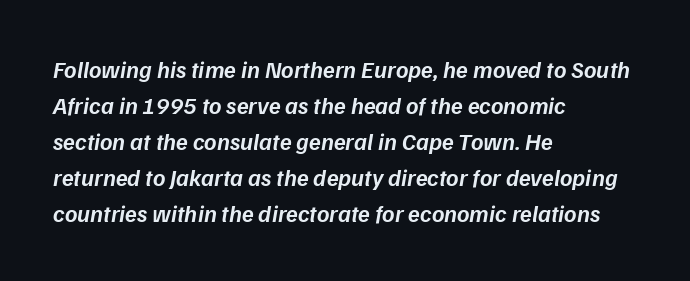
Q: Is the text bold? A: Semi-bold.
Q: Is the text italic (slanted)? A: Yes, it leans right by about 9 degrees.
Q: Is the text underlined? A: No.
Q: How is the paragraph aligned? A: Left-aligned.
Q: Is the spacing between letters normal or unusually wide? A: Normal.
Q: Is the spacing between lines tight, normal or loose? A: Normal.
